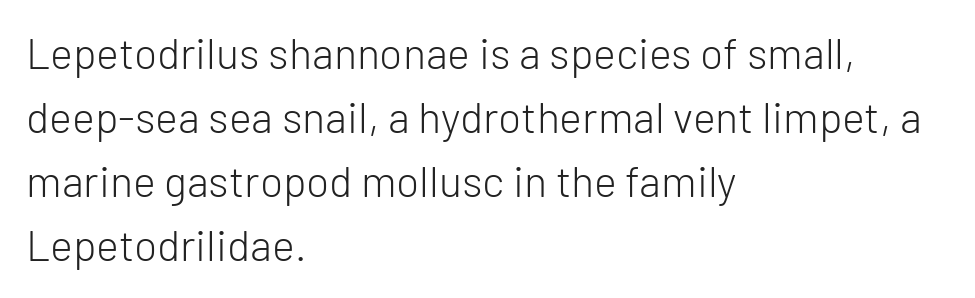
Q: Is the text bold? A: No.
Q: Is the text italic (slanted)? A: No, it is upright.
Q: Is the typeface a serif or a sans-serif typeface? A: Sans-serif.
Q: Is the text underlined? A: No.
Q: How is the paragraph aligned? A: Left-aligned.
Q: Is the spacing between letters normal or unusually wide? A: Normal.
Q: Is the spacing between lines tight, normal or loose? A: Normal.
Q: Width (condensed, normal, or wide)? A: Normal.
Q: Stroke contrast? A: Low.
Q: x-height? A: Medium.
Q: Monospaced? A: No.
